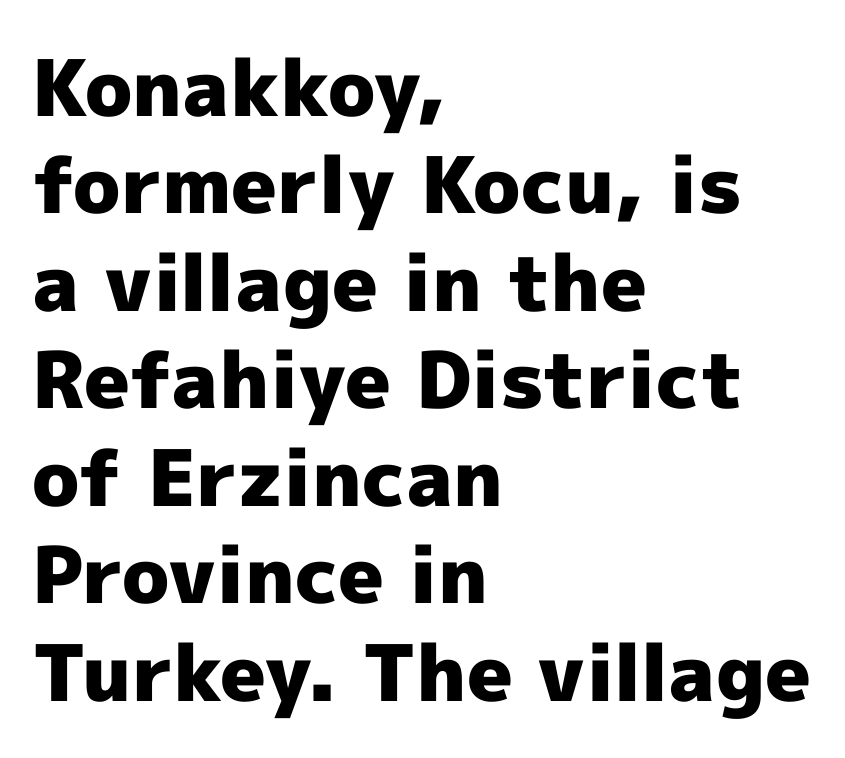
How heavy is the stroke? Heavy — this is a bold. The typesetter chose a ragged-right arrangement here. A typesetter would call this leading conventional body-copy spacing. Note the varied advance widths — an 'i' is clearly narrower than an 'm'. The strip under each line holds only bare page. Every character sits straight up, as roman type does.
